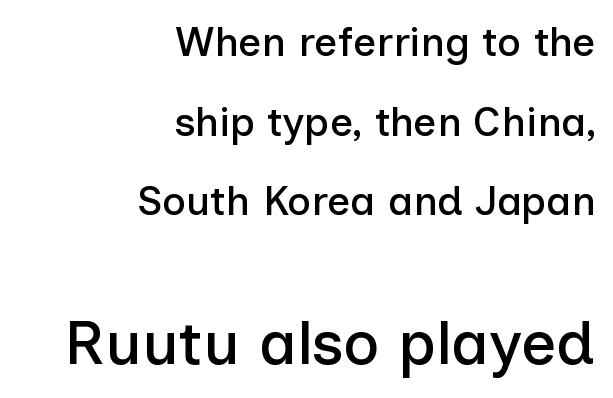
Look at the tracking — it's just the regular setting, nothing added. The text block is weighted toward the right margin, trailing off unevenly leftward. The vertical gap from one line to the next is large. Regarding serifs, this sample does without them.
